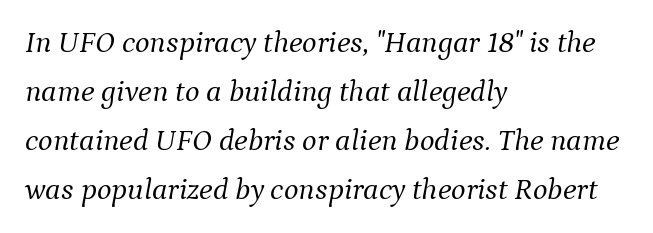
The image shows 31 px light serif type, italic (leaning right); set left-aligned, normal line spacing (1.58x), normal letter spacing, not underlined; medium stroke contrast and a medium x-height.
